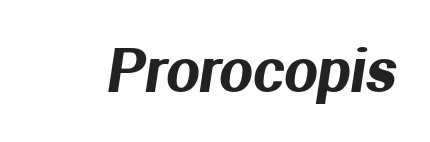
The image shows 59 px sans-serif type; set normal letter spacing, not underlined; medium stroke contrast and a medium x-height.
